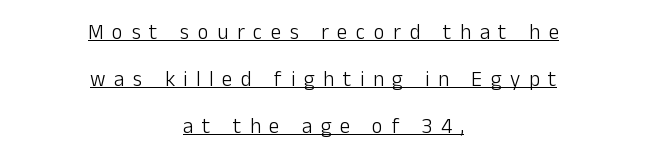
{"italic": "no", "bold": "no", "underline": "yes", "align": "center", "line_spacing": "loose", "line_spacing_ratio": 2.24, "letter_spacing": "wide", "letter_spacing_em": 0.41, "glyph_px": 21}
